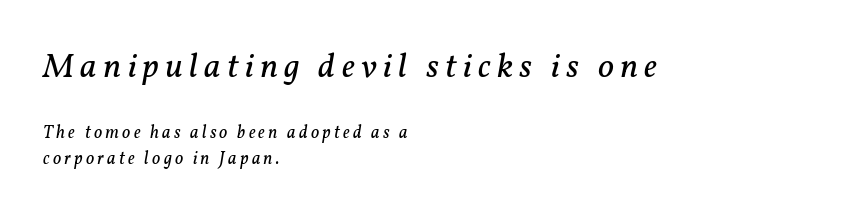
Q: Is the text bold? A: No.
Q: Is the text italic (slanted)? A: Yes, it leans right by about 11 degrees.
Q: Is the typeface a serif or a sans-serif typeface? A: Serif.
Q: Is the text underlined? A: No.
Q: How is the paragraph aligned? A: Left-aligned.
Q: Is the spacing between lines tight, normal or loose? A: Normal.
Q: Which block of text is set in a larger size, the first (top) or the second (bottom)? A: The first (top) one.
Q: Width (condensed, normal, or wide)? A: Normal.
Q: Stroke contrast? A: Low.
Q: x-height? A: Medium.
Q: Monospaced? A: No.
